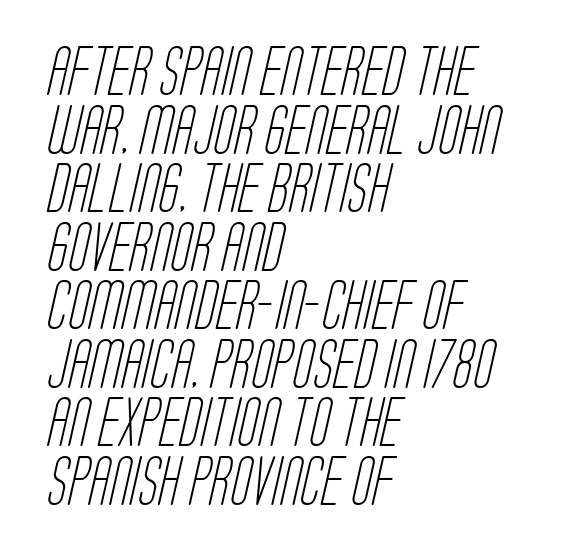
{"serif": "no", "bold": "no", "weight": "light", "width": "condensed", "stroke_contrast": "low", "x_height": "large", "monospaced": "no", "underline": "no", "align": "left", "line_spacing_ratio": 1.22, "letter_spacing": "normal", "letter_spacing_em": 0.0, "glyph_px": 48}
